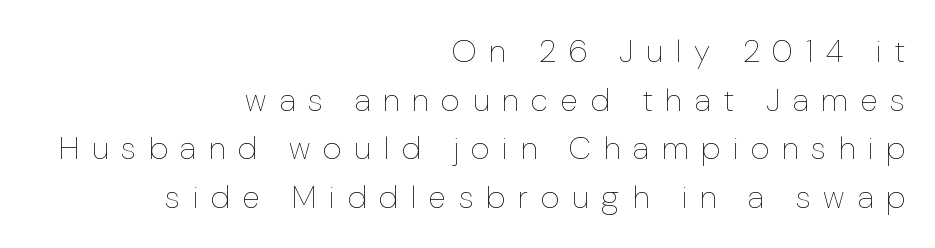
Q: Is the text bold? A: No.
Q: Is the text italic (slanted)? A: No, it is upright.
Q: Is the text underlined? A: No.
Q: How is the paragraph aligned? A: Right-aligned.
Q: Is the spacing between letters normal or unusually wide? A: Unusually wide.
Q: Is the spacing between lines tight, normal or loose? A: Normal.
Q: Width (condensed, normal, or wide)? A: Normal.
Q: Stroke contrast? A: Low.
Q: x-height? A: Medium.
Q: Monospaced? A: No.
